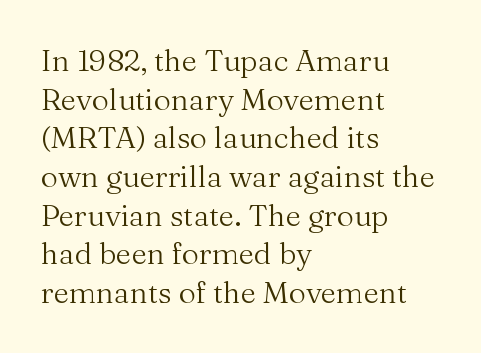
{"serif": "yes", "italic": "no", "bold": "no", "weight": "regular", "width": "normal", "stroke_contrast": "medium", "x_height": "medium", "monospaced": "no", "underline": "no", "align": "left", "line_spacing": "normal", "line_spacing_ratio": 1.29, "letter_spacing": "normal", "letter_spacing_em": 0.0, "glyph_px": 30}
